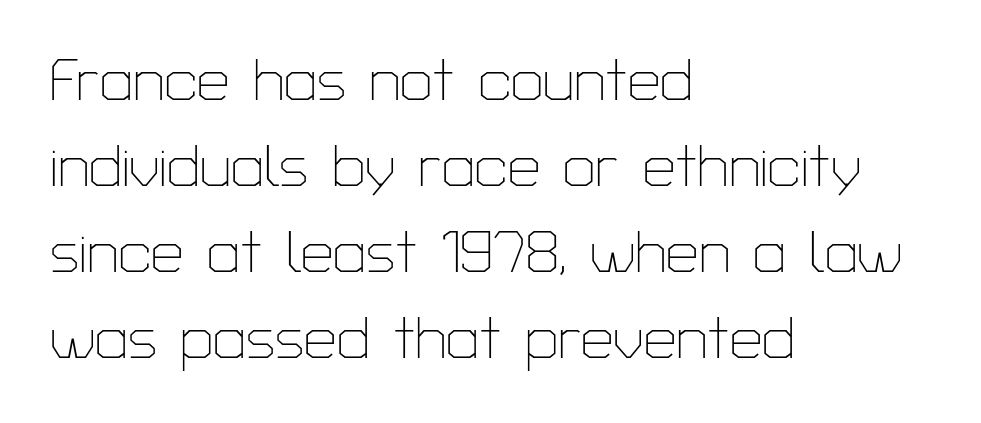
The image shows 58 px thin sans-serif type, upright; set left-aligned, normal line spacing (1.48x), normal letter spacing, not underlined; low stroke contrast and a medium x-height.
